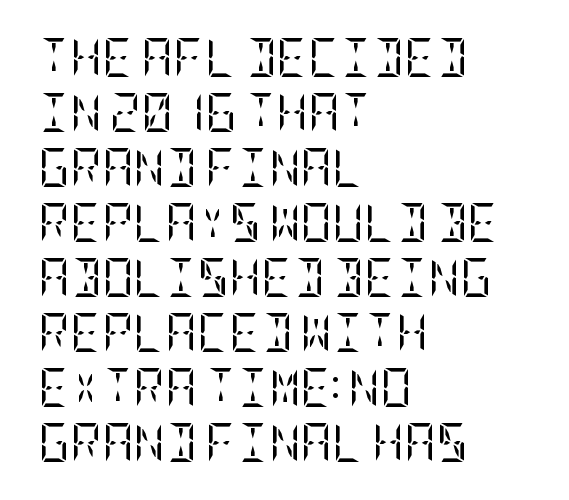
The image shows 39 px regular-weight, condensed serif type, upright; set left-aligned, normal line spacing (1.41x), normal letter spacing, not underlined; low stroke contrast and a large x-height.
